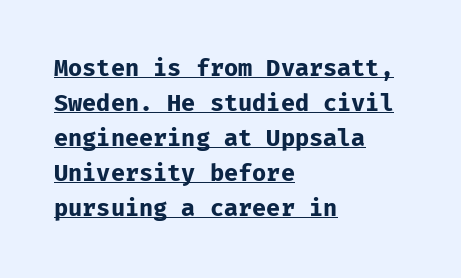
Q: Is the text bold? A: Yes.
Q: Is the text italic (slanted)? A: No, it is upright.
Q: Is the text underlined? A: Yes.
Q: How is the paragraph aligned? A: Left-aligned.
Q: Is the spacing between letters normal or unusually wide? A: Normal.
Q: Is the spacing between lines tight, normal or loose? A: Normal.
